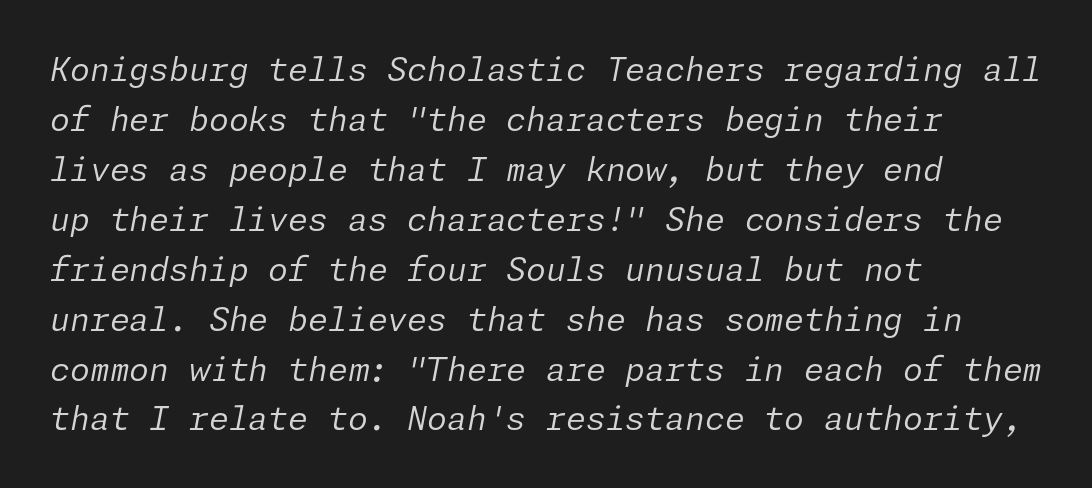
The horizontal fit of the characters is conventional and even. Notice how the stems are inclined rather than vertical — that's the hallmark of italics. Quick note: interline space is typical. Words float on clear page, feet unadorned. Where is the straight margin? On the left. Letters have the restrained weight of plain body copy at most.
